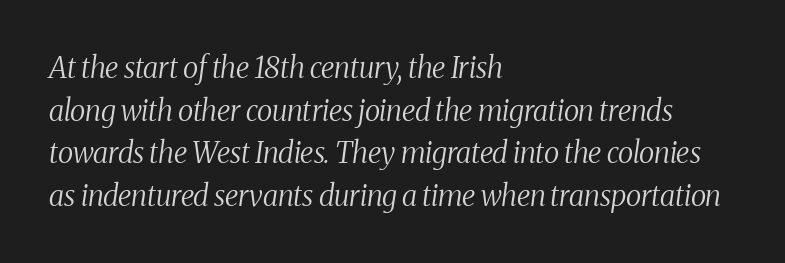
{"serif": "yes", "italic": "yes", "lean": "right", "slant_degrees": 8, "bold": "no", "weight": "regular", "width": "condensed", "stroke_contrast": "medium", "x_height": "medium", "monospaced": "no", "underline": "no", "align": "left", "line_spacing": "normal", "line_spacing_ratio": 1.47, "letter_spacing": "normal", "letter_spacing_em": 0.0, "glyph_px": 29}
